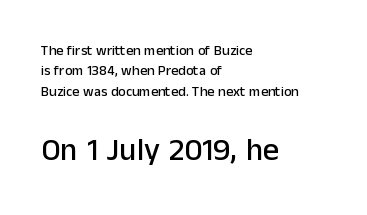
Q: Is the text italic (slanted)? A: No, it is upright.
Q: Is the typeface a serif or a sans-serif typeface? A: Sans-serif.
Q: Is the text underlined? A: No.
Q: How is the paragraph aligned? A: Left-aligned.
Q: Is the spacing between letters normal or unusually wide? A: Normal.
Q: Is the spacing between lines tight, normal or loose? A: Normal.
Q: Which block of text is set in a larger size, the first (top) or the second (bottom)? A: The second (bottom) one.
Q: Width (condensed, normal, or wide)? A: Normal.
Q: Stroke contrast? A: Low.
Q: x-height? A: Medium.
Q: Monospaced? A: No.
